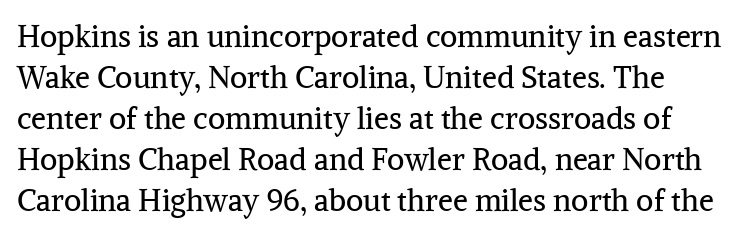
Q: Is the text bold? A: No.
Q: Is the text italic (slanted)? A: No, it is upright.
Q: Is the typeface a serif or a sans-serif typeface? A: Serif.
Q: Is the text underlined? A: No.
Q: Is the spacing between letters normal or unusually wide? A: Normal.
Q: Is the spacing between lines tight, normal or loose? A: Normal.
Q: Width (condensed, normal, or wide)? A: Normal.
Q: Stroke contrast? A: Medium.
Q: x-height? A: Medium.
Q: Monospaced? A: No.
